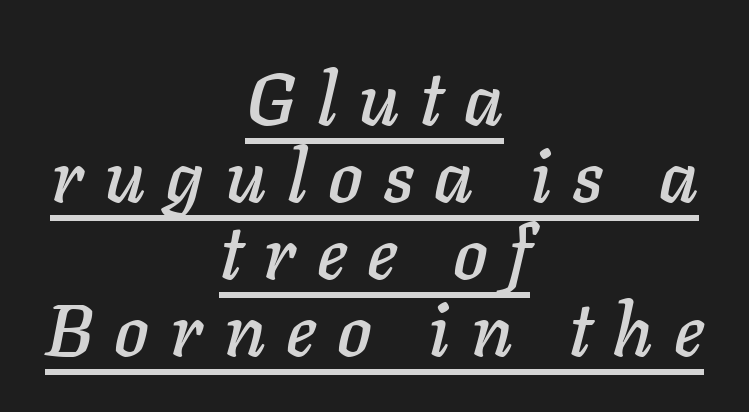
Tall strokes in this sample are angled rather than plumb. Notice how the passage keeps no hard edge, just a central spine. Note the varied advance widths — an 'i' is clearly narrower than an 'm'. Here the glyphs are tracked loosely, breaking word shapes into spaced letters. The words here are underlined.
